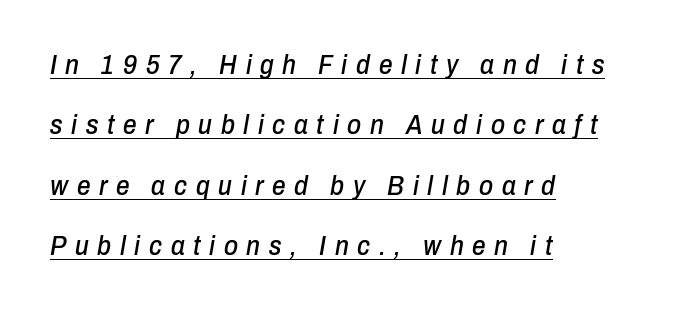
The image shows 27 px text type, italic (leaning right); set left-aligned, loose line spacing (2.24x), unusually wide letter spacing (+0.32 em), underlined.
